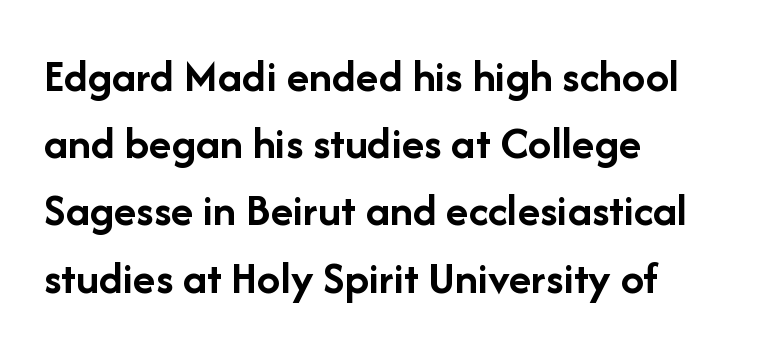
The image shows 47 px semibold sans-serif type, upright; set left-aligned, normal line spacing (1.43x), normal letter spacing, not underlined; low stroke contrast and a medium x-height.
